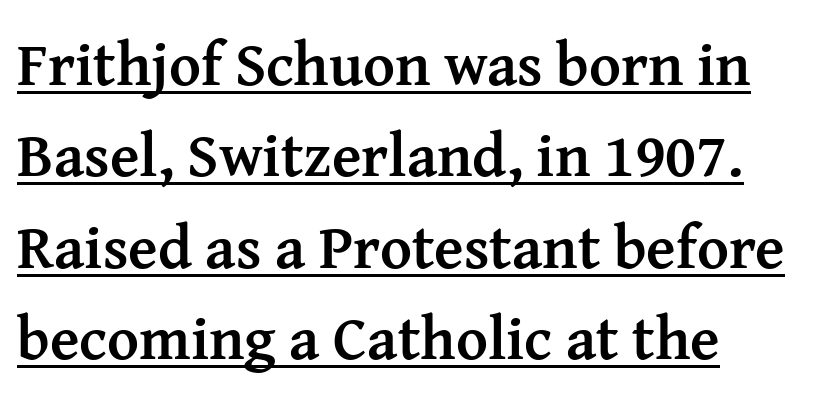
If you drew a line through each stem, it would be perfectly vertical. Leading matches the norm, producing a regular column. Is this a fixed-width face? No — the glyphs have proportional, varying widths. Each line of the rendering has a horizontal stroke beneath the glyphs. These lines are composed in type with serifs. Honestly, the letter spacing is just normal — you wouldn't notice it.
